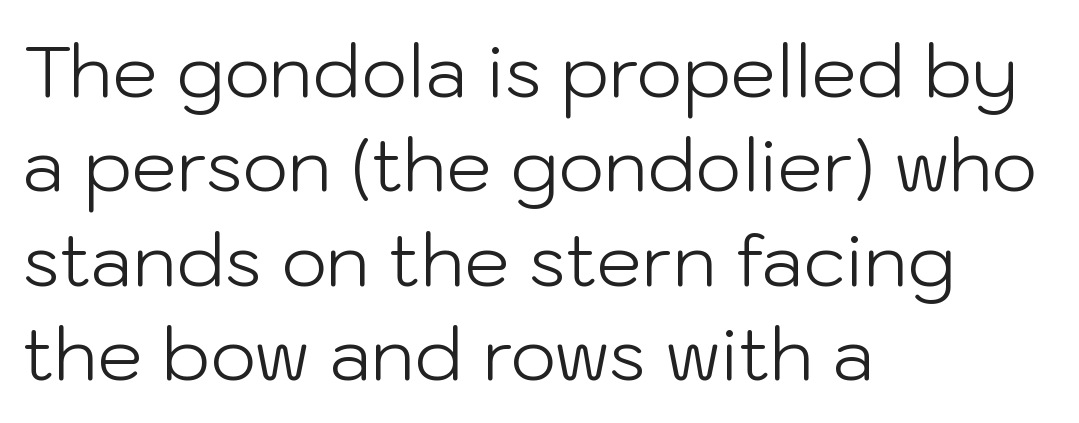
The image shows 72 px light sans-serif type, upright; set left-aligned, normal line spacing (1.31x), normal letter spacing, not underlined; low stroke contrast and a medium x-height.
